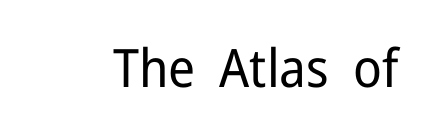
Q: Is the text bold? A: No.
Q: Is the text italic (slanted)? A: No, it is upright.
Q: Is the typeface a serif or a sans-serif typeface? A: Sans-serif.
Q: Is the text underlined? A: No.
Q: Is the spacing between letters normal or unusually wide? A: Normal.
Q: Width (condensed, normal, or wide)? A: Normal.
Q: Stroke contrast? A: Low.
Q: x-height? A: Medium.
Q: Monospaced? A: No.
